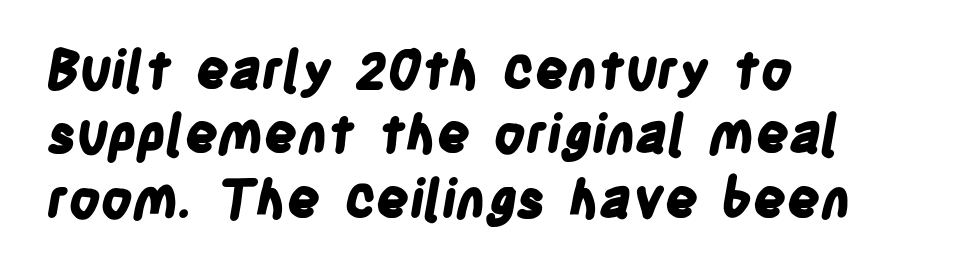
The image shows 52 px bold, condensed sans-serif type; set left-aligned, line spacing 1.24x, normal letter spacing, not underlined; low stroke contrast and a large x-height.
